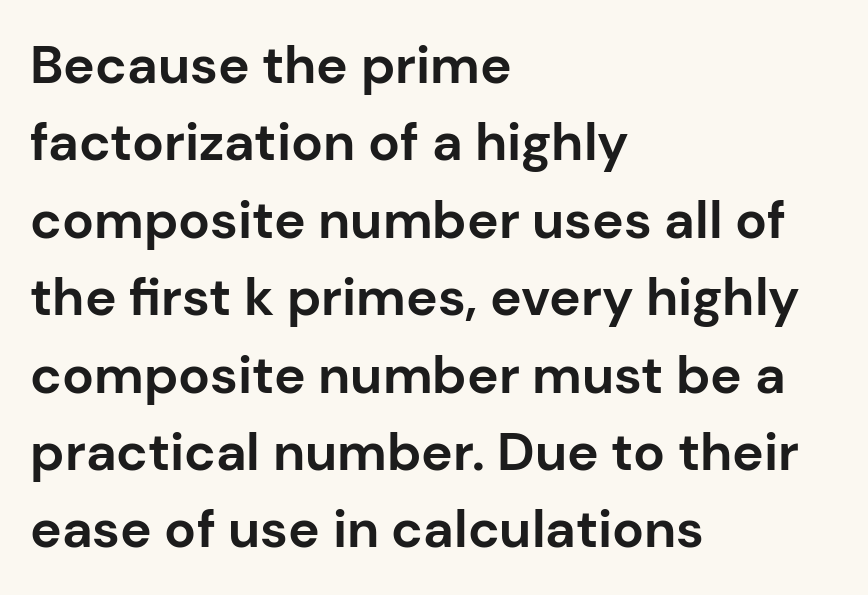
The image shows 53 px bold sans-serif type, upright; set left-aligned, normal line spacing (1.46x), normal letter spacing, not underlined; low stroke contrast and a medium x-height.
